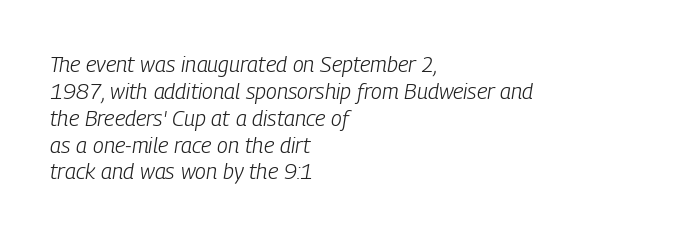
The type is set solid horizontally, with unmodified tracking. In terms of posture, this sample is oblique. A classic flush-left, rag-right setting is used for this passage. The string is rendered with underlining switched off. Is the type heavy? It reads as light-to-regular instead.
